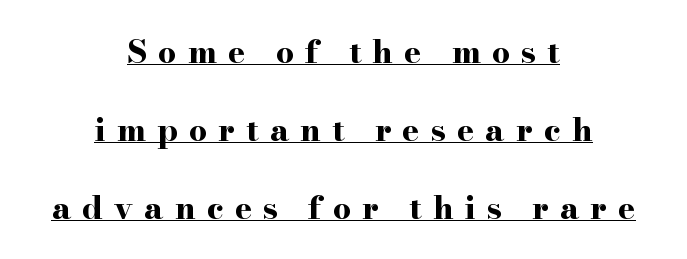
A rule runs beneath these lines of type. The vertical gap from one line to the next is large. Varying glyph widths throughout — classic text-font behaviour. The font family rendered here belongs to the serif group. The typesetting leans heavy: a genuine bold. The lines are quadded center.
